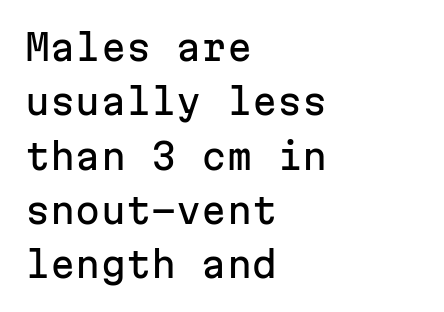
Q: Is the text italic (slanted)? A: No, it is upright.
Q: Is the typeface a serif or a sans-serif typeface? A: Sans-serif.
Q: Is the text underlined? A: No.
Q: How is the paragraph aligned? A: Left-aligned.
Q: Is the spacing between letters normal or unusually wide? A: Normal.
Q: Is the spacing between lines tight, normal or loose? A: Normal.
Q: Width (condensed, normal, or wide)? A: Normal.
Q: Stroke contrast? A: Low.
Q: x-height? A: Medium.
Q: Monospaced? A: Yes.
